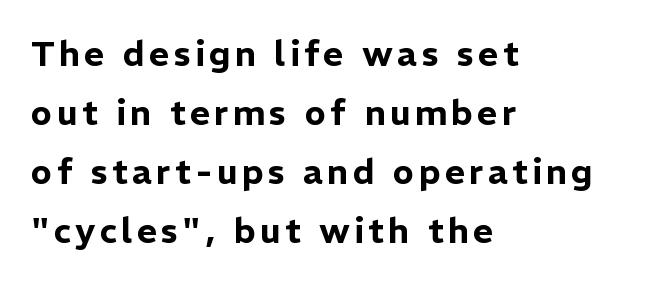
The image shows 35 px sans-serif type, upright; set left-aligned, normal line spacing (1.69x), not underlined; low stroke contrast and a medium x-height.
